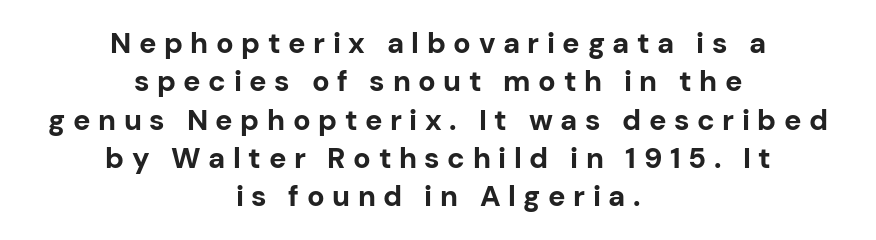
The image shows 29 px bold sans-serif type, upright; set centered, normal line spacing (1.32x), unusually wide letter spacing (+0.26 em), not underlined; low stroke contrast and a medium x-height.
